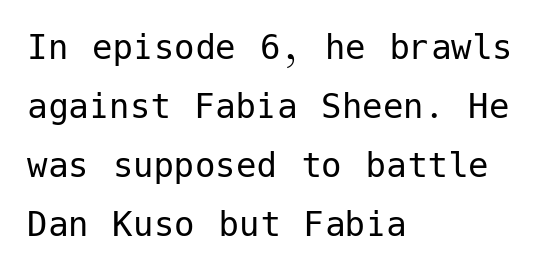
{"serif": "no", "italic": "no", "bold": "no", "weight": "regular", "width": "normal", "stroke_contrast": "low", "x_height": "medium", "underline": "no", "align": "left", "line_spacing": "normal", "line_spacing_ratio": 1.44, "letter_spacing": "normal", "letter_spacing_em": 0.0, "glyph_px": 41}
